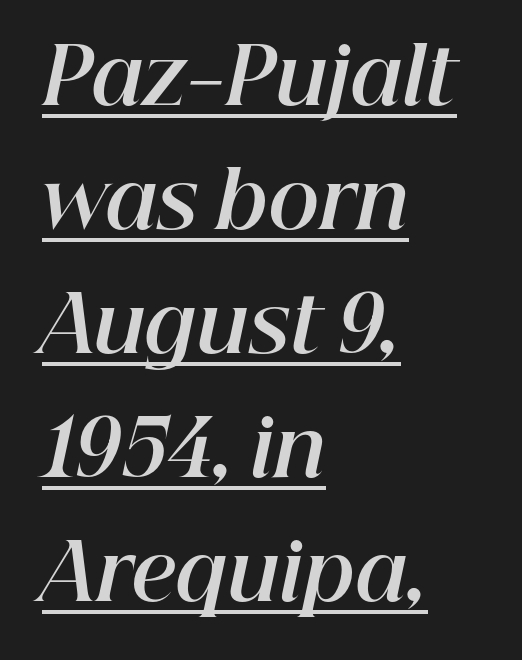
Q: Is the text bold? A: Yes.
Q: Is the text italic (slanted)? A: Yes, it leans right by about 12 degrees.
Q: Is the text underlined? A: Yes.
Q: How is the paragraph aligned? A: Left-aligned.
Q: Is the spacing between letters normal or unusually wide? A: Normal.
Q: Is the spacing between lines tight, normal or loose? A: Normal.
Q: Width (condensed, normal, or wide)? A: Normal.
Q: Stroke contrast? A: High.
Q: x-height? A: Medium.
Q: Monospaced? A: No.
